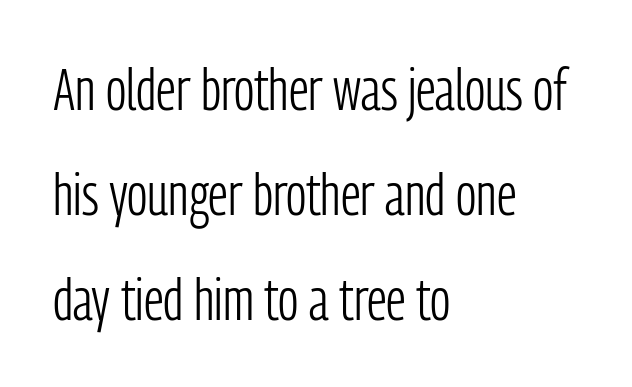
{"serif": "no", "italic": "no", "bold": "no", "weight": "light", "width": "condensed", "stroke_contrast": "low", "x_height": "medium", "monospaced": "no", "underline": "no", "align": "left", "line_spacing_ratio": 1.81, "letter_spacing": "normal", "letter_spacing_em": 0.0, "glyph_px": 58}
